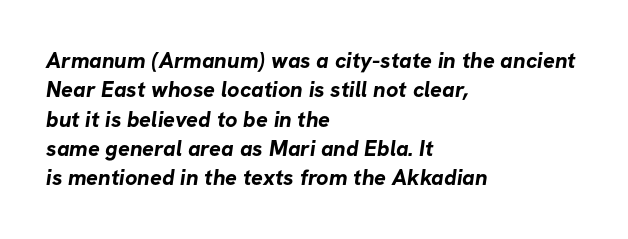
The image shows 22 px bold type; set left-aligned, normal line spacing (1.33x), normal letter spacing, not underlined.
